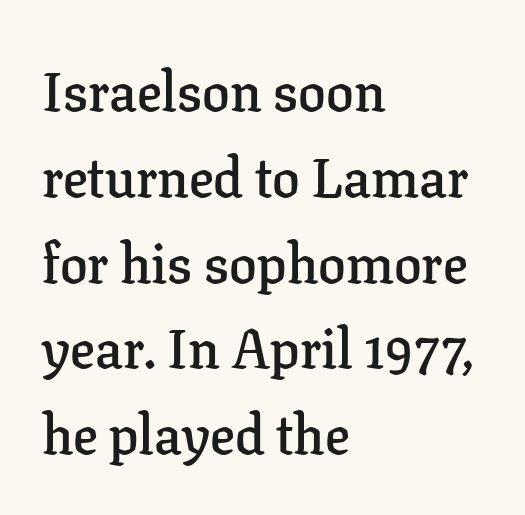
{"serif": "yes", "italic": "no", "bold": "semi", "weight": "semibold", "width": "normal", "stroke_contrast": "low", "x_height": "medium", "monospaced": "no", "underline": "no", "align": "left", "line_spacing": "normal", "line_spacing_ratio": 1.56, "letter_spacing": "normal", "letter_spacing_em": 0.0, "glyph_px": 55}
